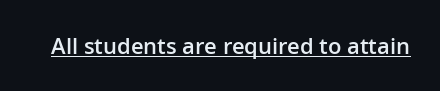
{"italic": "no", "bold": "semi", "underline": "yes", "letter_spacing": "normal", "letter_spacing_em": 0.0, "glyph_px": 22}
